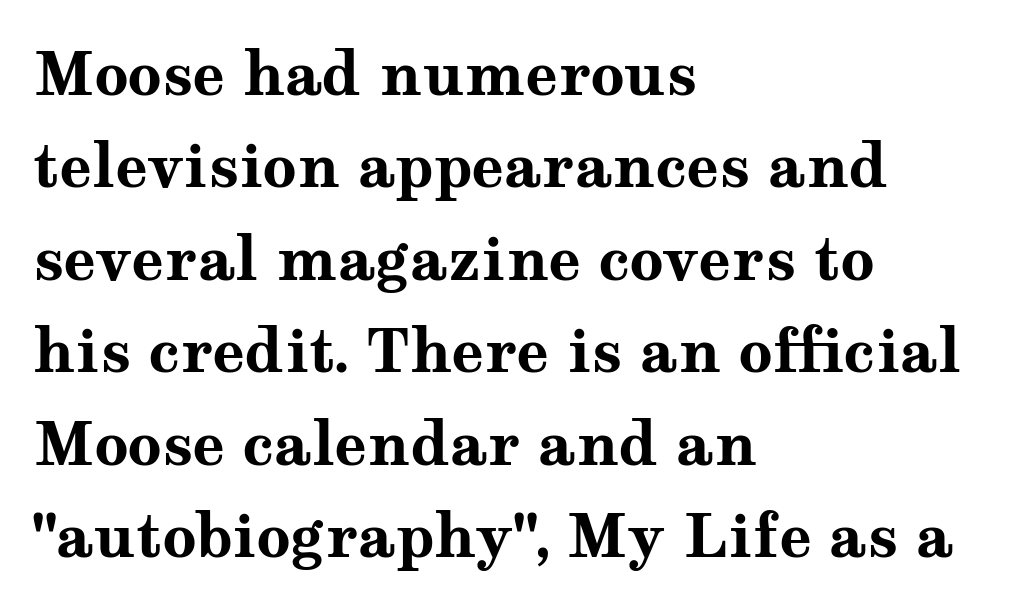
The image shows 60 px bold, wide serif type, upright; set left-aligned, normal line spacing (1.54x), normal letter spacing, not underlined; medium stroke contrast and a medium x-height.
